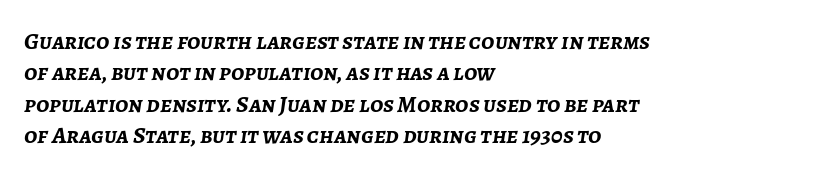
{"italic": "yes", "lean": "right", "slant_degrees": 7, "bold": "yes", "underline": "no", "align": "left", "line_spacing": "normal", "line_spacing_ratio": 1.31, "letter_spacing": "normal", "letter_spacing_em": 0.0, "glyph_px": 24}
